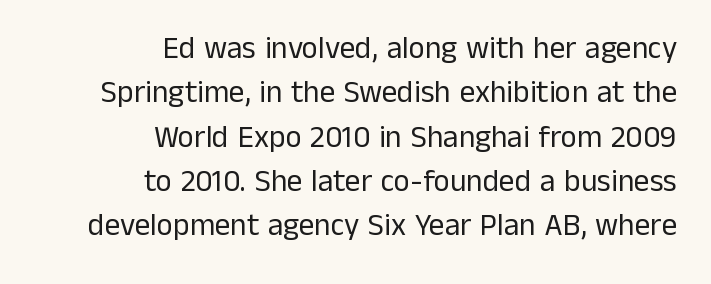
The strokes carry an ordinary text weight at most. These lines are set flush right with a ragged left edge. Letters rest on an invisible, unmarked baseline. Character widths vary here, with narrow letters taking less room than wide ones. Reading down the column, the eye jumps a familiar distance to each next line.
